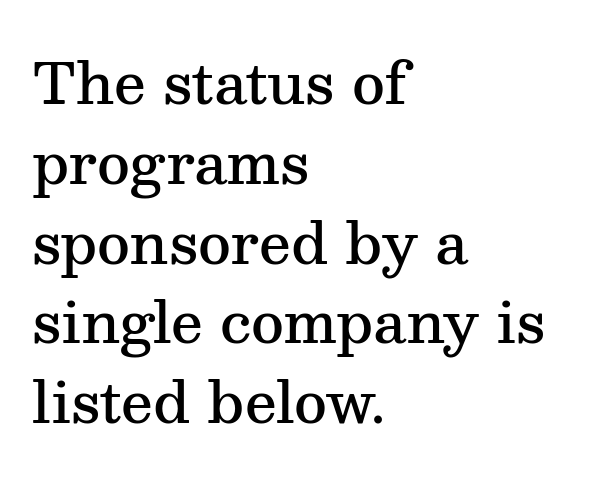
The image shows 57 px semibold serif type, upright; set left-aligned, normal line spacing (1.4x), normal letter spacing, not underlined; medium stroke contrast and a medium x-height.
